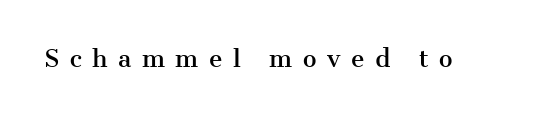
Clear beneath every line of the passage. You can tell it's not italic because the verticals are truly vertical. The passage shown has open, widely tracked lettering throughout.
